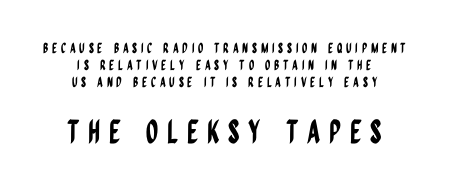
Q: Is the text italic (slanted)? A: No, it is upright.
Q: Is the typeface a serif or a sans-serif typeface? A: Sans-serif.
Q: Is the text underlined? A: No.
Q: How is the paragraph aligned? A: Centered.
Q: Is the spacing between letters normal or unusually wide? A: Unusually wide.
Q: Which block of text is set in a larger size, the first (top) or the second (bottom)? A: The second (bottom) one.
Q: Width (condensed, normal, or wide)? A: Condensed.
Q: Stroke contrast? A: Low.
Q: x-height? A: Large.
Q: Monospaced? A: No.
